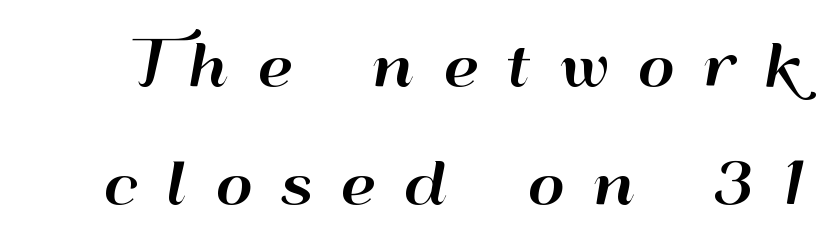
Q: Is the text italic (slanted)? A: Yes.
Q: Is the typeface a serif or a sans-serif typeface? A: Sans-serif.
Q: Is the text underlined? A: No.
Q: Is the spacing between letters normal or unusually wide? A: Unusually wide.
Q: Is the spacing between lines tight, normal or loose? A: Loose.
Q: Width (condensed, normal, or wide)? A: Wide.
Q: Stroke contrast? A: High.
Q: x-height? A: Small.
Q: Monospaced? A: No.
